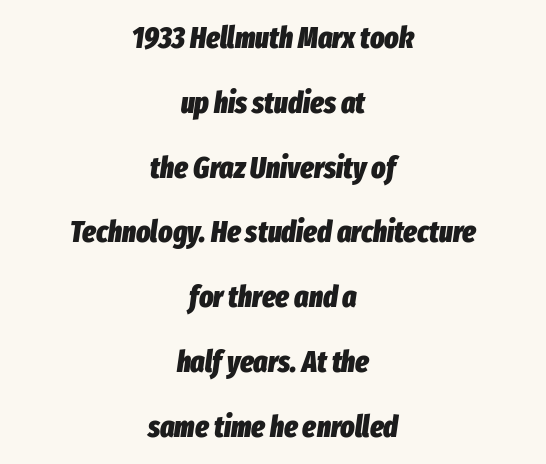
{"italic": "yes", "lean": "right", "slant_degrees": 8, "bold": "yes", "weight": "heavy", "width": "condensed", "stroke_contrast": "low", "x_height": "medium", "monospaced": "no", "underline": "no", "align": "center", "line_spacing": "loose", "line_spacing_ratio": 2.16, "letter_spacing": "normal", "letter_spacing_em": 0.0, "glyph_px": 30}
